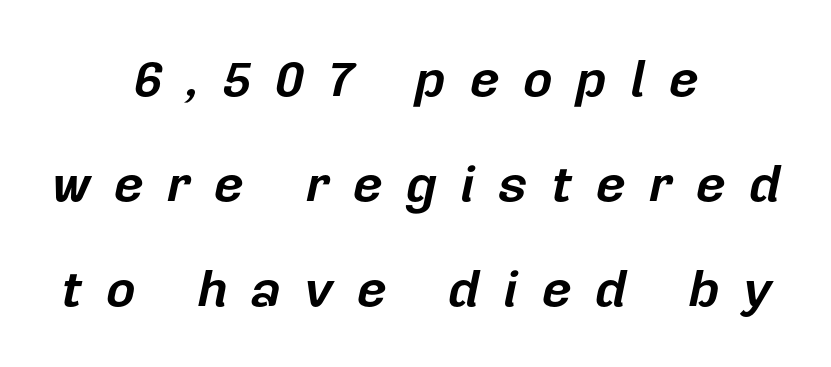
Display-style spreading of the glyphs; the letterfit is very open. A clean baseline with only descenders dipping below it. Leftover space on each line is divided equally before and after the words. Quick note: italic. Regarding leading, the lines here are spaced well apart. This is heavy type, rendered in bold.
